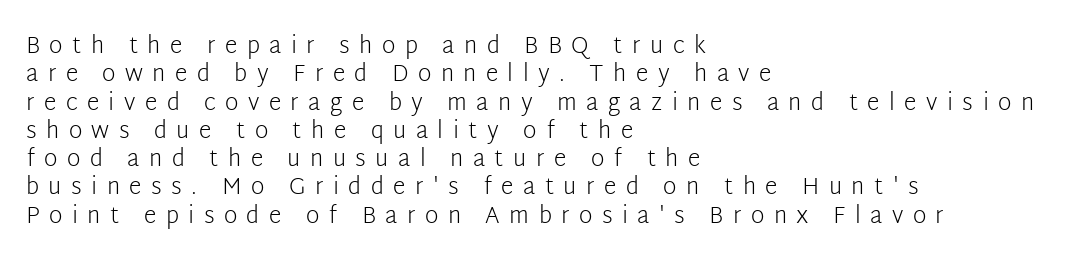
These glyphs show unthickened strokes, regular width or finer. Short note: letters widely spaced. The words here are not underlined. No italicization has been applied; the sample stays upright. If you drew a ruler down the left edge, every line would touch it.
